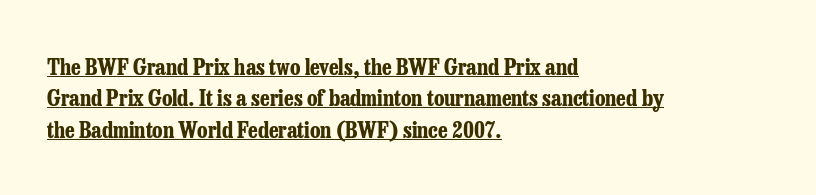
Is the letter spacing exaggerated? No — it looks like the ordinary default. This rendering uses left alignment, leaving the right contour irregular. Weight check: bold — yes, fully. This sample uses an upright cut, with every glyph sitting square on the baseline.
